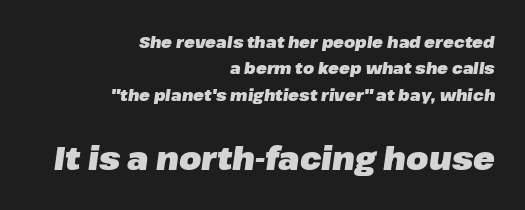
The image shows 32 px heavy type, italic (leaning right); set right-aligned, normal line spacing (1.65x), normal letter spacing, not underlined; the second (bottom) block is 2.0x larger; low stroke contrast and a medium x-height.
